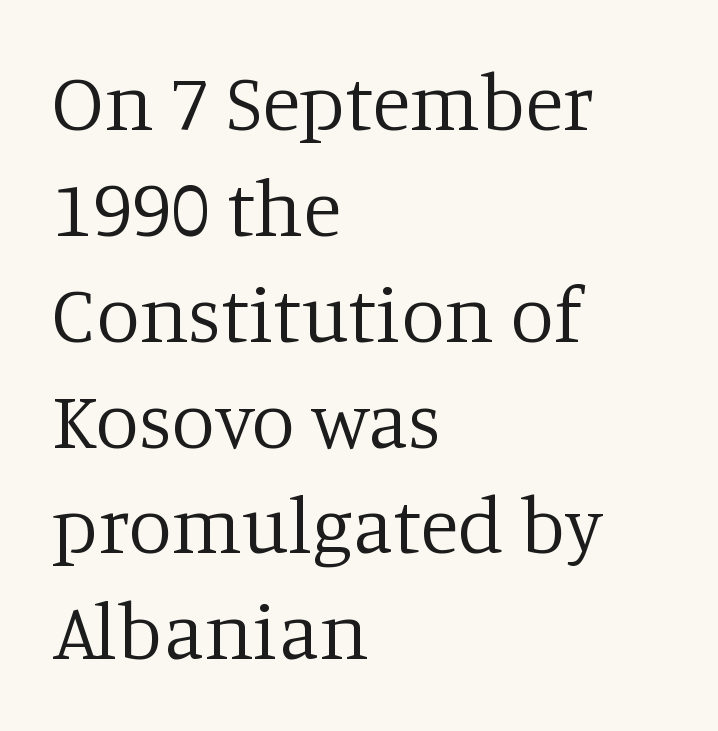
These lines are rendered in a variable-pitch font. The weight would be labelled regular, book, light, or lighter still. The passage shown stacks its lines at a standard gap. The words here are not underlined. Small tapered or slab feet sit at the stroke ends, so this counts as serif. Left-aligned paragraph, ragged on the right.
